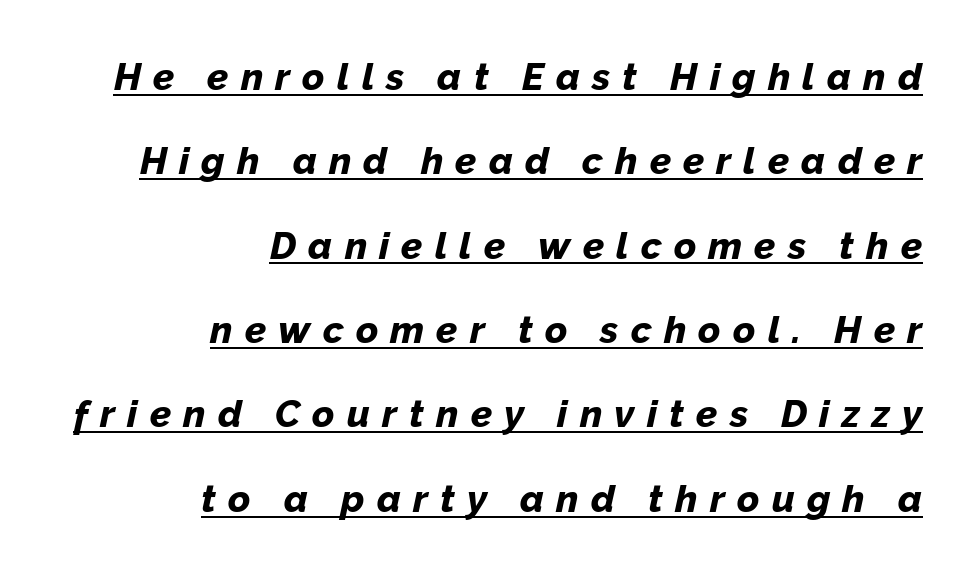
The image shows 38 px bold type, italic (leaning right); set right-aligned, loose line spacing (2.22x), unusually wide letter spacing (+0.32 em), underlined; low stroke contrast and a medium x-height.
